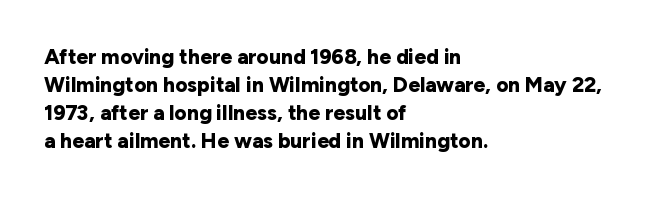
Q: Is the text bold? A: Yes.
Q: Is the text italic (slanted)? A: No, it is upright.
Q: Is the text underlined? A: No.
Q: How is the paragraph aligned? A: Left-aligned.
Q: Is the spacing between letters normal or unusually wide? A: Normal.
Q: Is the spacing between lines tight, normal or loose? A: Normal.
